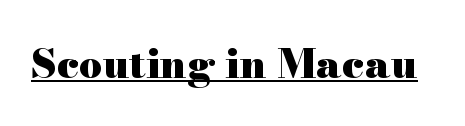
{"serif": "yes", "italic": "no", "bold": "yes", "weight": "heavy", "width": "wide", "stroke_contrast": "high", "x_height": "small", "monospaced": "no", "underline": "yes", "letter_spacing": "normal", "letter_spacing_em": 0.0, "glyph_px": 41}
